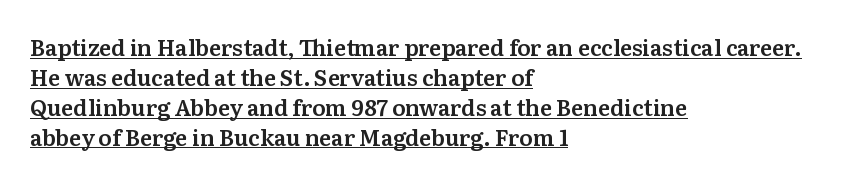
In terms of leading, this rendering sits right in the middle. This sample uses plain, unmodified letter spacing. Italic? Not at all — the glyphs are vertical. The specimen includes a rule beneath the text block's lines. The setting favours the left margin, as ordinary paragraphs usually do.
